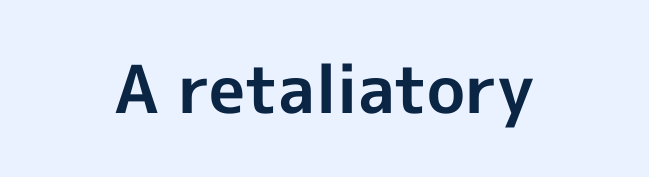
Q: Is the text bold? A: Yes.
Q: Is the text italic (slanted)? A: No, it is upright.
Q: Is the typeface a serif or a sans-serif typeface? A: Sans-serif.
Q: Is the text underlined? A: No.
Q: How is the paragraph aligned? A: Centered.
Q: Is the spacing between letters normal or unusually wide? A: Normal.
Q: Width (condensed, normal, or wide)? A: Normal.
Q: x-height? A: Medium.
Q: Monospaced? A: No.
